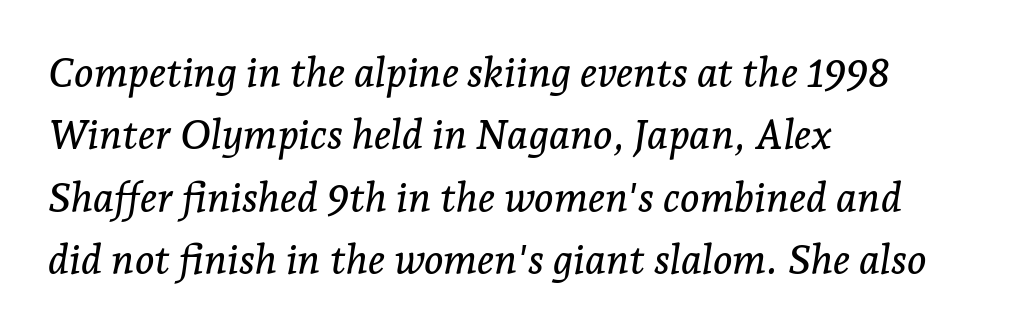
Q: Is the text italic (slanted)? A: Yes, it leans right by about 7 degrees.
Q: Is the typeface a serif or a sans-serif typeface? A: Serif.
Q: Is the text underlined? A: No.
Q: How is the paragraph aligned? A: Left-aligned.
Q: Is the spacing between letters normal or unusually wide? A: Normal.
Q: Is the spacing between lines tight, normal or loose? A: Normal.
Q: Width (condensed, normal, or wide)? A: Normal.
Q: Stroke contrast? A: Low.
Q: x-height? A: Medium.
Q: Monospaced? A: No.
